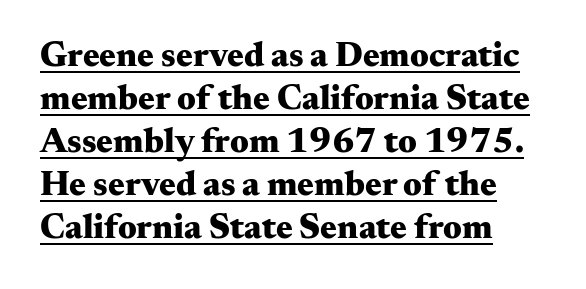
The rendering anchors every line to the left-hand side. Quick note: not italic, upright. Does the weight exceed regular? Yes, all the way to bold. Compared with typical body copy, the letter spacing here is the same. Yep, those are serifs on the letters.
